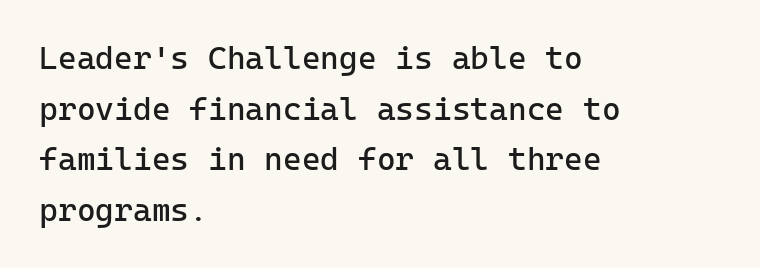
The image shows 32 px regular-weight sans-serif type, upright; set left-aligned, normal line spacing (1.58x), normal letter spacing, not underlined; low stroke contrast and a medium x-height.
